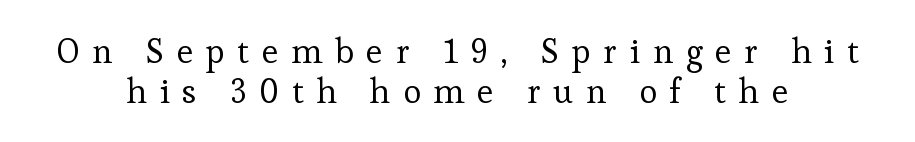
Q: Is the text bold? A: No.
Q: Is the text italic (slanted)? A: No, it is upright.
Q: Is the typeface a serif or a sans-serif typeface? A: Serif.
Q: Is the text underlined? A: No.
Q: How is the paragraph aligned? A: Centered.
Q: Is the spacing between letters normal or unusually wide? A: Unusually wide.
Q: Width (condensed, normal, or wide)? A: Normal.
Q: Stroke contrast? A: Low.
Q: x-height? A: Medium.
Q: Monospaced? A: No.
